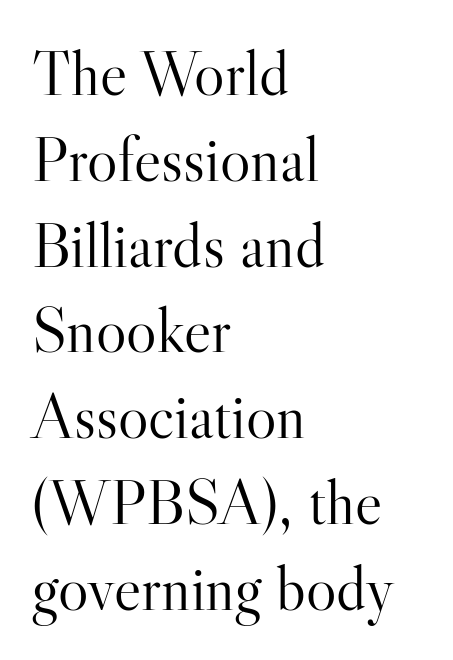
{"serif": "yes", "italic": "no", "bold": "no", "weight": "light", "width": "normal", "stroke_contrast": "high", "x_height": "small", "monospaced": "no", "underline": "no", "align": "left", "line_spacing": "normal", "line_spacing_ratio": 1.34, "letter_spacing": "normal", "letter_spacing_em": 0.0, "glyph_px": 64}
